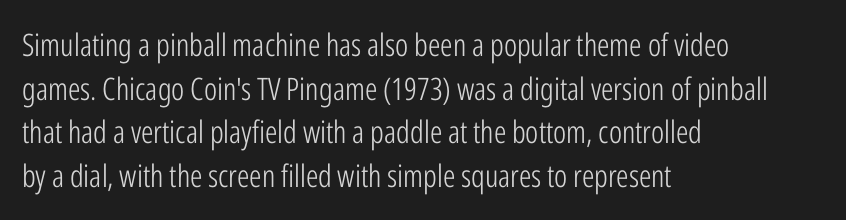
The strokes are not fattened; the text isn't bold. Has an underline been added? It has not. Character widths vary here, with narrow letters taking less room than wide ones. Serif or sans? Sans — the stroke terminals are bare.
